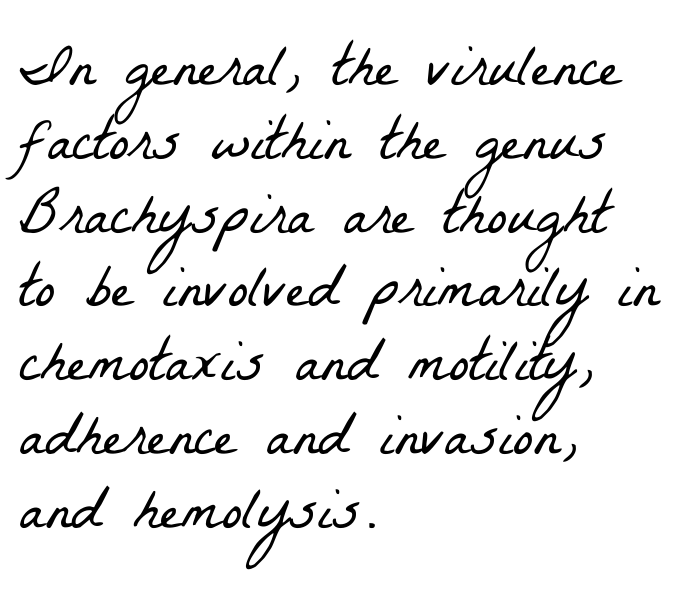
The image shows 61 px light, condensed serif type; set left-aligned, line spacing 1.21x, normal letter spacing, not underlined; low stroke contrast and a medium x-height.
